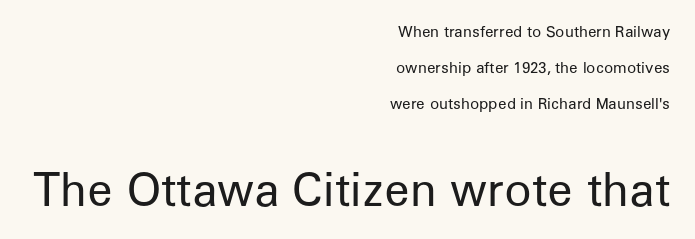
Q: Is the text bold? A: No.
Q: Is the text italic (slanted)? A: No, it is upright.
Q: Is the typeface a serif or a sans-serif typeface? A: Sans-serif.
Q: Is the text underlined? A: No.
Q: How is the paragraph aligned? A: Right-aligned.
Q: Is the spacing between letters normal or unusually wide? A: Normal.
Q: Is the spacing between lines tight, normal or loose? A: Loose.
Q: Which block of text is set in a larger size, the first (top) or the second (bottom)? A: The second (bottom) one.
Q: Width (condensed, normal, or wide)? A: Normal.
Q: Stroke contrast? A: Low.
Q: x-height? A: Medium.
Q: Monospaced? A: No.
